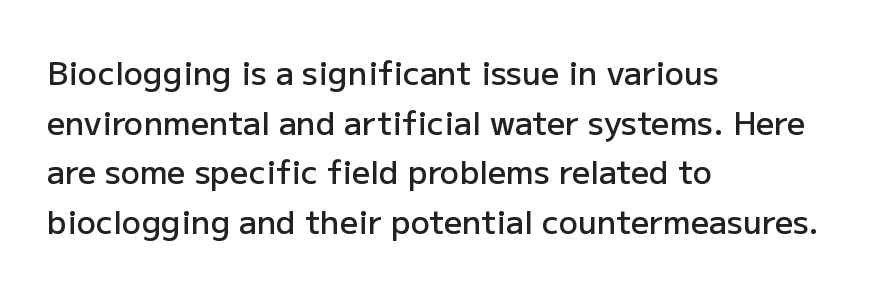
Q: Is the text bold? A: Semi-bold.
Q: Is the text italic (slanted)? A: No, it is upright.
Q: Is the typeface a serif or a sans-serif typeface? A: Sans-serif.
Q: Is the text underlined? A: No.
Q: How is the paragraph aligned? A: Left-aligned.
Q: Is the spacing between letters normal or unusually wide? A: Normal.
Q: Is the spacing between lines tight, normal or loose? A: Normal.
Q: Width (condensed, normal, or wide)? A: Normal.
Q: Stroke contrast? A: Low.
Q: x-height? A: Medium.
Q: Monospaced? A: No.
